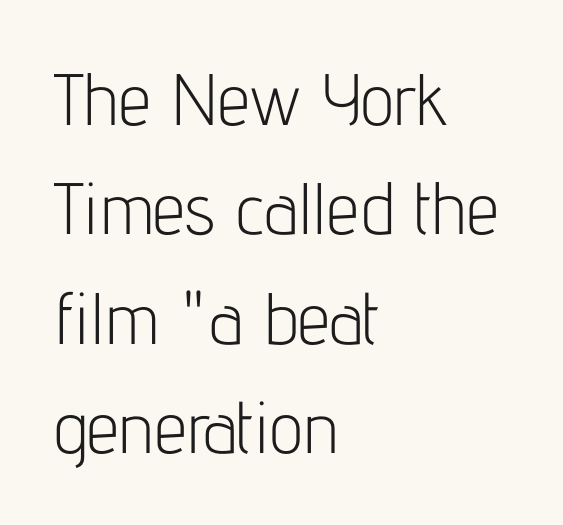
The image shows 73 px light, condensed sans-serif type, upright; set left-aligned, normal line spacing (1.5x), normal letter spacing, not underlined; low stroke contrast and a medium x-height.
